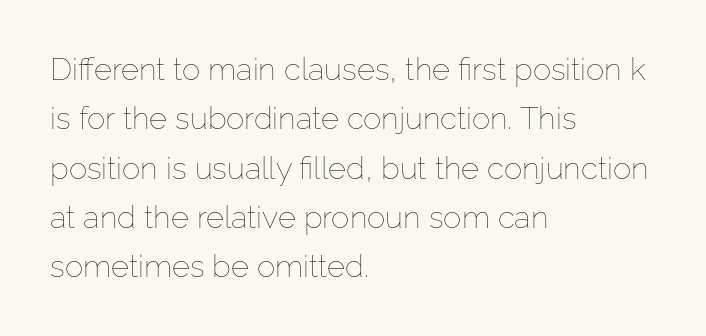
{"italic": "no", "bold": "no", "weight": "thin", "width": "normal", "stroke_contrast": "low", "x_height": "medium", "monospaced": "no", "underline": "no", "align": "left", "line_spacing": "normal", "line_spacing_ratio": 1.59, "letter_spacing": "normal", "letter_spacing_em": 0.0, "glyph_px": 31}
